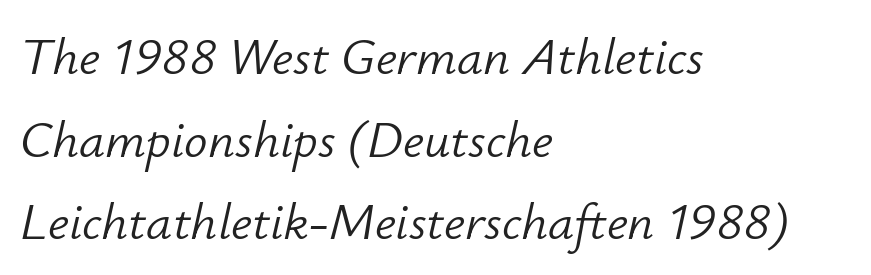
The face used here is proportionally spaced, like ordinary book or web type. The line texture is even and compact thanks to regular tracking. Line spacing here is normal. These glyphs show unthickened strokes, regular width or finer. The font's italic variant was chosen for this text.
